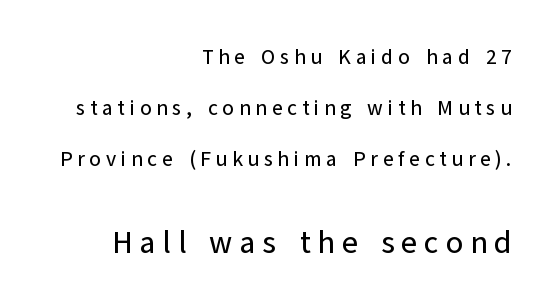
{"serif": "no", "italic": "no", "width": "normal", "stroke_contrast": "low", "x_height": "medium", "monospaced": "no", "underline": "no", "align": "right", "line_spacing": "loose", "line_spacing_ratio": 2.44, "letter_spacing": "wide", "letter_spacing_em": 0.22, "larger_block": "second", "size_ratio": 1.48, "glyph_px": 31}
